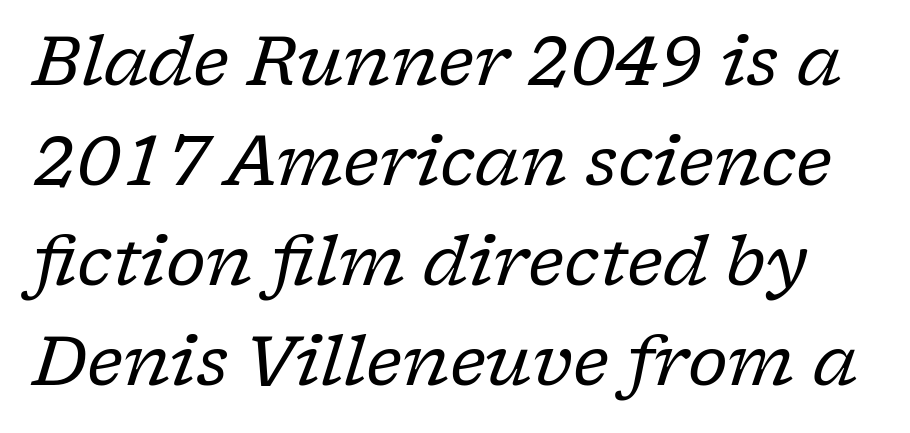
The image shows 68 px regular-weight serif type, italic (leaning right); set normal line spacing (1.47x), normal letter spacing, not underlined; low stroke contrast and a medium x-height.
